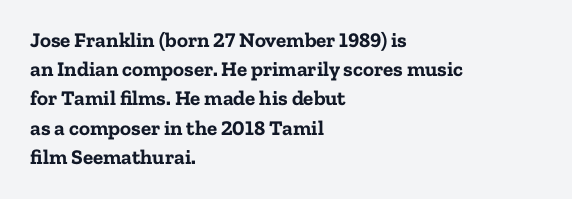
The image shows 21 px bold type, upright; set left-aligned, normal line spacing (1.39x), normal letter spacing, not underlined.
